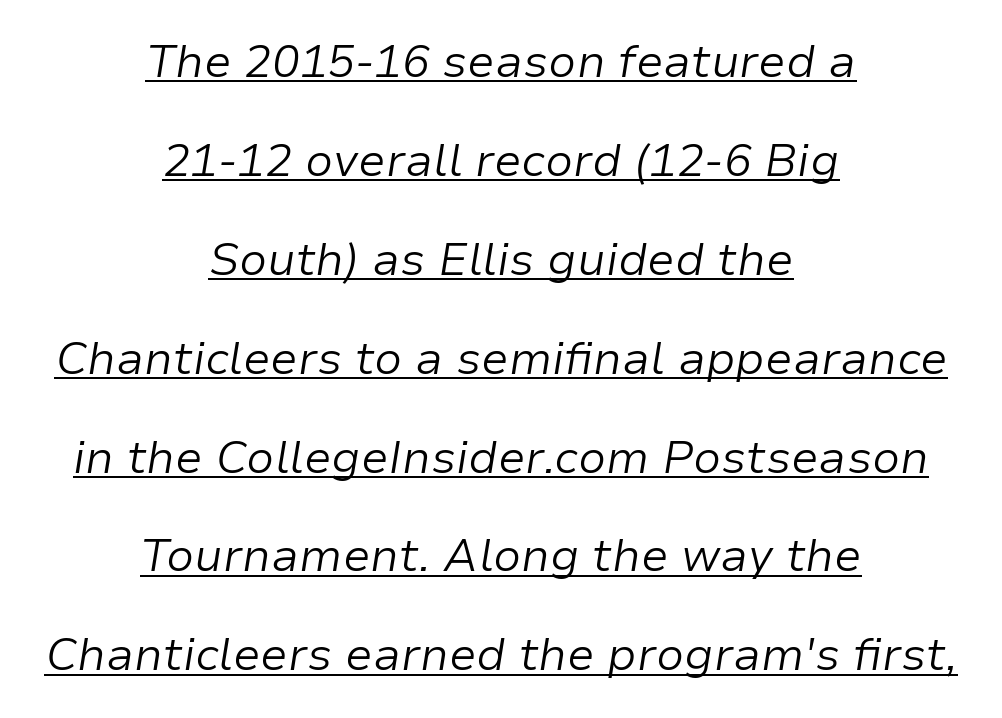
{"italic": "yes", "lean": "right", "slant_degrees": 9, "bold": "no", "weight": "light", "width": "normal", "stroke_contrast": "low", "x_height": "medium", "monospaced": "no", "underline": "yes", "align": "center", "line_spacing": "loose", "line_spacing_ratio": 2.15, "letter_spacing": "normal", "letter_spacing_em": 0.0, "glyph_px": 46}
